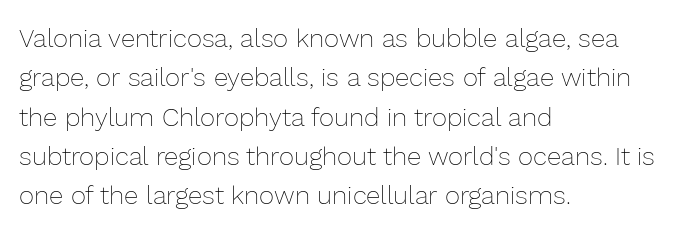
{"italic": "no", "bold": "no", "underline": "no", "align": "left", "line_spacing": "normal", "line_spacing_ratio": 1.51, "letter_spacing": "normal", "letter_spacing_em": 0.0, "glyph_px": 26}
